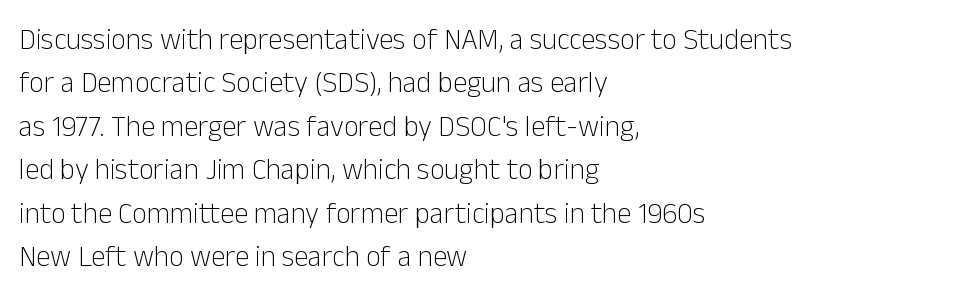
These glyphs show unthickened strokes, regular width or finer. Check where the strokes stop: nothing finishes them off — pure sans. Is this a fixed-width face? No — the glyphs have proportional, varying widths. Horizontally, the lines are justified to the leading edge only. Descenders are the only things crossing below the line.
